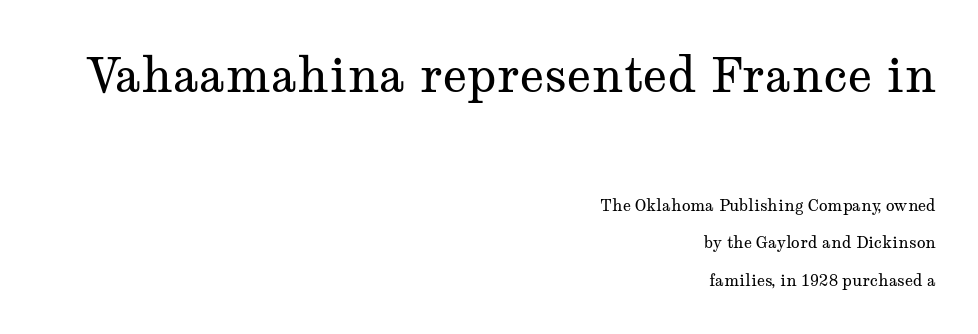
{"serif": "yes", "italic": "no", "bold": "no", "weight": "regular", "width": "wide", "stroke_contrast": "medium", "x_height": "medium", "monospaced": "no", "underline": "no", "align": "right", "line_spacing": "loose", "line_spacing_ratio": 2.36, "letter_spacing": "normal", "letter_spacing_em": 0.0, "larger_block": "first", "size_ratio": 3.0, "glyph_px": 48}
